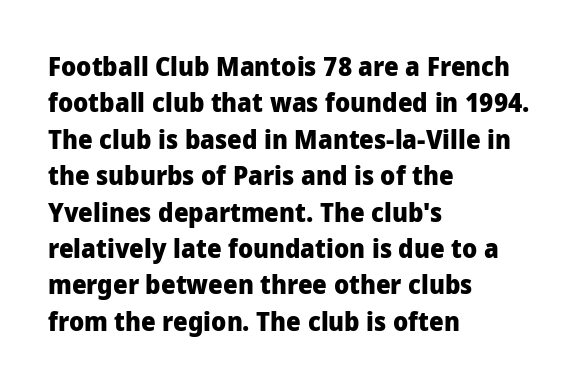
Characters remain perfectly vertical along every line. The passage is arranged the way most books set body copy — flush left. These lines sit exactly where default settings would place them. Nobody touched the tracking dial on this one. Descender tails drop into unmarked territory. Is the type bold? Yes — the strokes are clearly thick and heavy.
